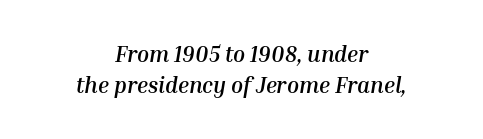
Q: Is the text bold? A: Yes.
Q: Is the text italic (slanted)? A: Yes, it leans right by about 10 degrees.
Q: Is the text underlined? A: No.
Q: How is the paragraph aligned? A: Centered.
Q: Is the spacing between letters normal or unusually wide? A: Normal.
Q: Is the spacing between lines tight, normal or loose? A: Normal.
